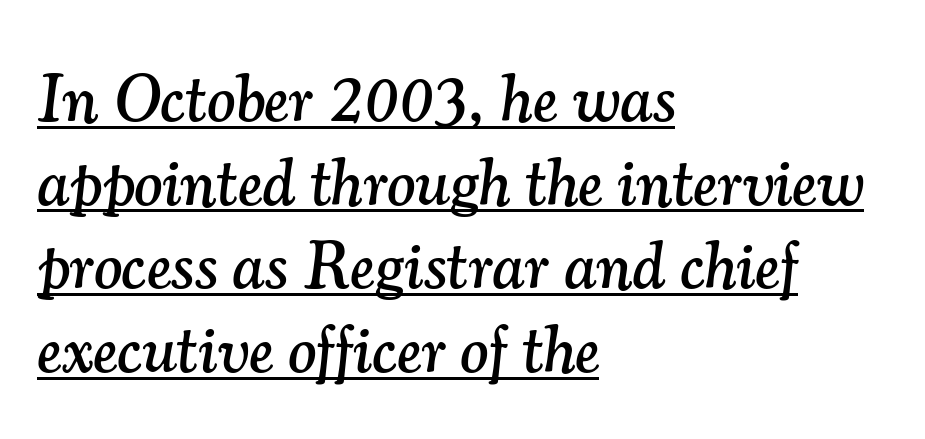
The image shows 67 px serif type, italic (leaning right); set left-aligned, normal line spacing (1.25x), normal letter spacing, underlined; medium stroke contrast and a small x-height.
